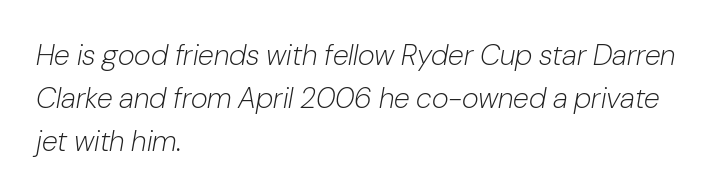
{"italic": "yes", "lean": "right", "slant_degrees": 10, "bold": "no", "weight": "light", "width": "normal", "stroke_contrast": "low", "x_height": "medium", "monospaced": "no", "underline": "no", "align": "left", "line_spacing": "normal", "line_spacing_ratio": 1.48, "letter_spacing": "normal", "letter_spacing_em": 0.0, "glyph_px": 29}
